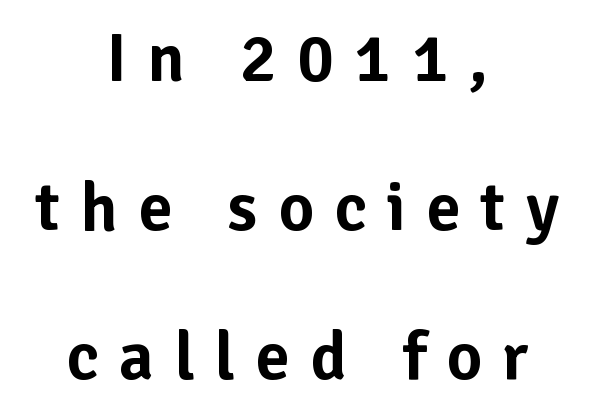
The image shows 69 px sans-serif type, upright; set centered, loose line spacing (2.16x), unusually wide letter spacing (+0.29 em), not underlined; low stroke contrast and a medium x-height.
